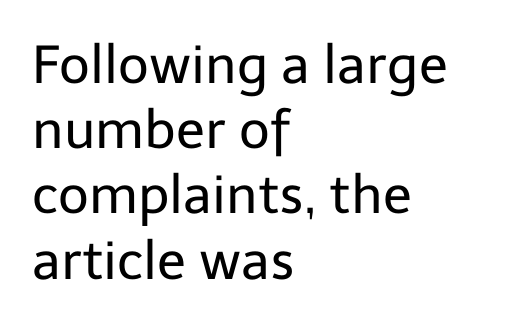
{"serif": "no", "italic": "no", "bold": "no", "weight": "regular", "width": "normal", "stroke_contrast": "low", "x_height": "medium", "monospaced": "no", "underline": "no", "align": "left", "line_spacing_ratio": 1.23, "letter_spacing": "normal", "letter_spacing_em": 0.0, "glyph_px": 53}
